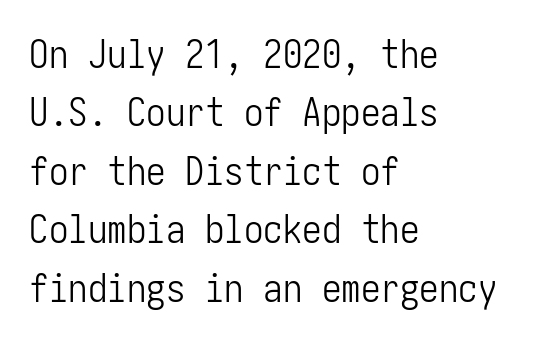
{"serif": "no", "italic": "no", "bold": "no", "weight": "light", "width": "condensed", "stroke_contrast": "low", "x_height": "medium", "underline": "no", "align": "left", "line_spacing": "normal", "line_spacing_ratio": 1.5, "letter_spacing": "normal", "letter_spacing_em": 0.0, "glyph_px": 39}
